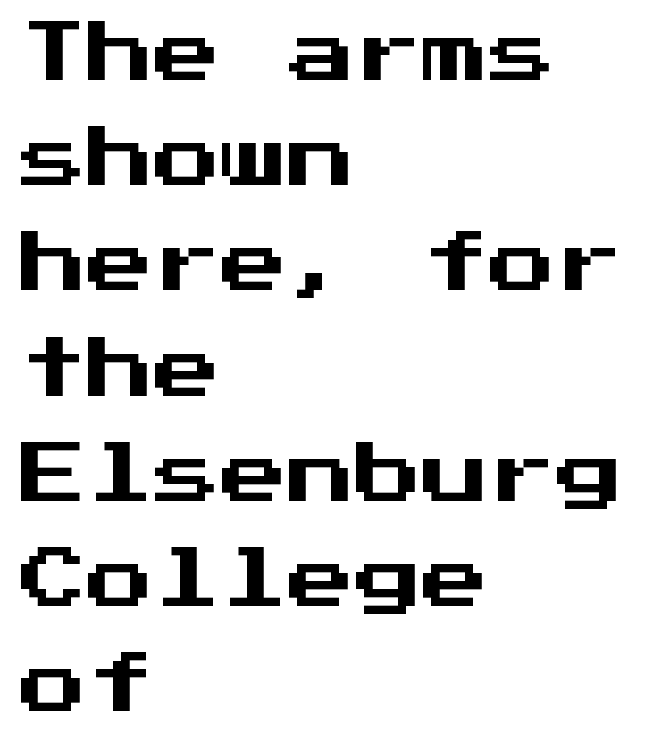
The image shows 67 px sans-serif type, upright, monospaced; set left-aligned, normal line spacing (1.57x), normal letter spacing, not underlined; medium stroke contrast and a medium x-height.
